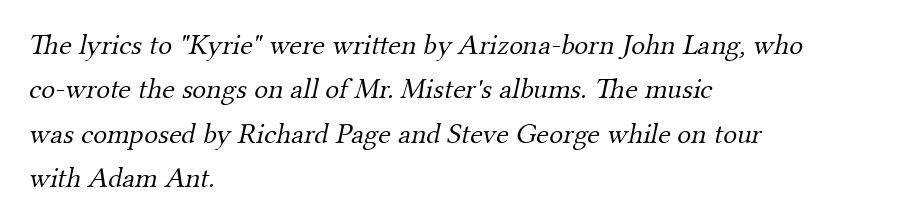
Q: Is the text bold? A: No.
Q: Is the typeface a serif or a sans-serif typeface? A: Serif.
Q: Is the text underlined? A: No.
Q: How is the paragraph aligned? A: Left-aligned.
Q: Is the spacing between letters normal or unusually wide? A: Normal.
Q: Is the spacing between lines tight, normal or loose? A: Normal.
Q: Width (condensed, normal, or wide)? A: Normal.
Q: Stroke contrast? A: Medium.
Q: x-height? A: Small.
Q: Monospaced? A: No.
